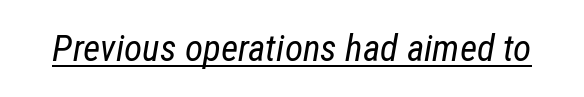
These lines keep a tight, regular rhythm from letter to letter. These lines were composed using italics. These glyphs show unthickened strokes, regular width or finer. Underlined type. You could not count columns in this text — the font is proportionally spaced.
